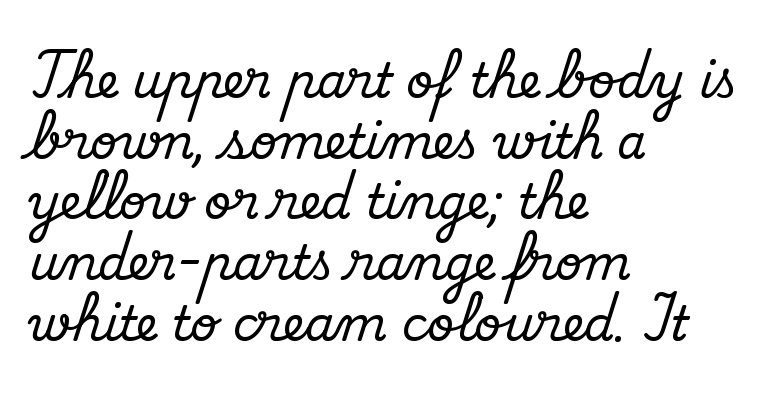
The type family on display is of the serif kind. Horizontal alignment here is leftward, the default for most running prose. Is this a fixed-width face? No — the glyphs have proportional, varying widths. The tracking reads as untouched default to a designer's eye.
